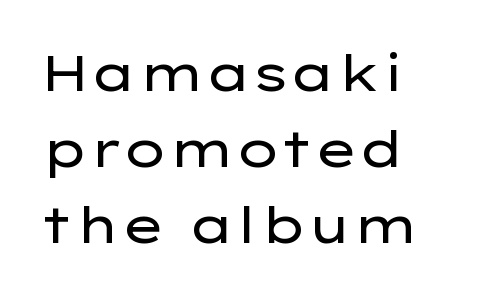
Q: Is the text bold? A: No.
Q: Is the text italic (slanted)? A: No, it is upright.
Q: Is the typeface a serif or a sans-serif typeface? A: Sans-serif.
Q: Is the text underlined? A: No.
Q: Is the spacing between letters normal or unusually wide? A: Normal.
Q: Is the spacing between lines tight, normal or loose? A: Normal.
Q: Width (condensed, normal, or wide)? A: Wide.
Q: Stroke contrast? A: Low.
Q: x-height? A: Medium.
Q: Monospaced? A: No.
